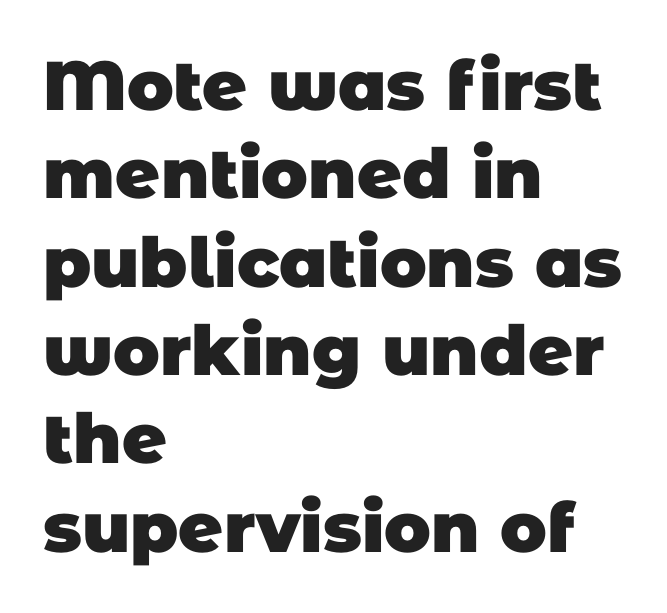
The line-height multiplier appears to be the usual default. Glance below the letters and you will spot only blank space. Words appear dense and cohesive because spacing is normal. Layout note: lines flush left.
